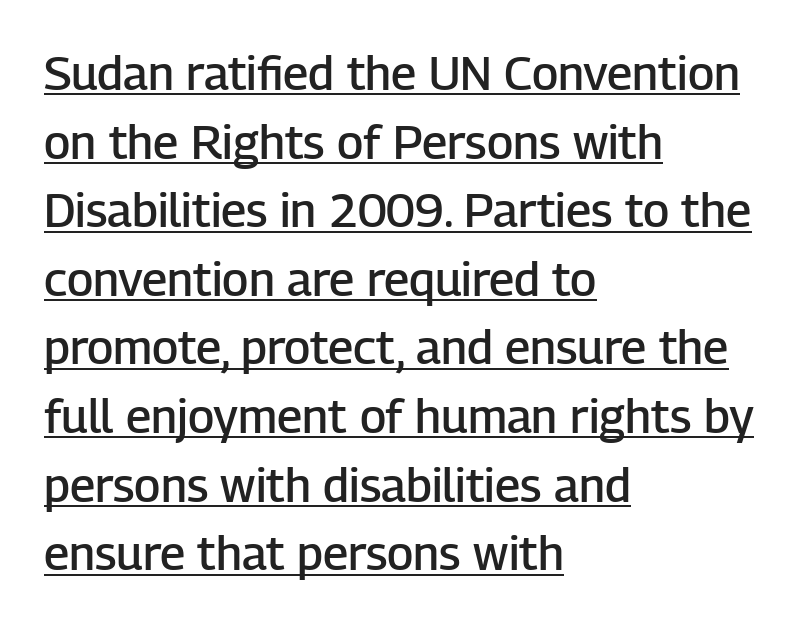
The image shows 47 px semibold sans-serif type, upright; set left-aligned, normal line spacing (1.46x), normal letter spacing, underlined; low stroke contrast and a medium x-height.
